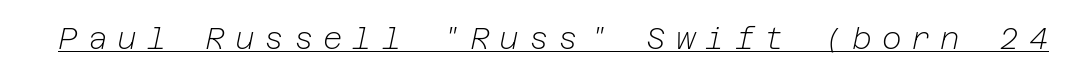
Q: Is the text bold? A: No.
Q: Is the text italic (slanted)? A: Yes, it leans right by about 12 degrees.
Q: Is the text underlined? A: Yes.
Q: Is the spacing between letters normal or unusually wide? A: Unusually wide.
Q: Width (condensed, normal, or wide)? A: Normal.
Q: Stroke contrast? A: Low.
Q: x-height? A: Medium.
